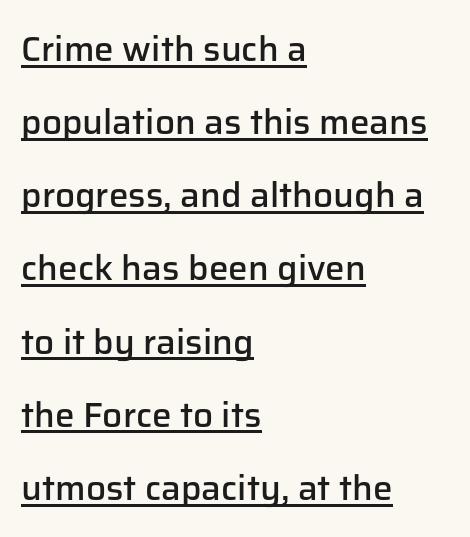
{"serif": "no", "italic": "no", "bold": "semi", "weight": "semibold", "width": "normal", "stroke_contrast": "low", "x_height": "medium", "monospaced": "no", "underline": "yes", "align": "left", "line_spacing": "loose", "line_spacing_ratio": 2.09, "letter_spacing": "normal", "letter_spacing_em": 0.0, "glyph_px": 35}
